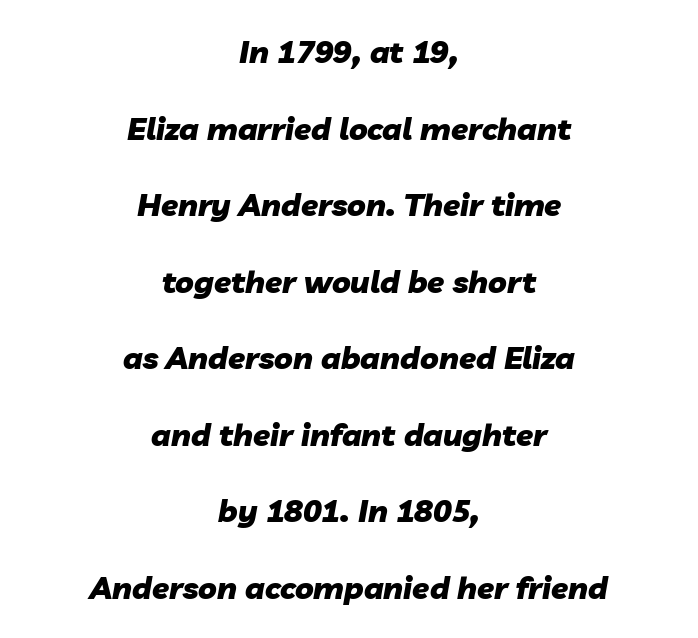
Q: Is the text bold? A: Yes.
Q: Is the text italic (slanted)? A: Yes, it leans right by about 10 degrees.
Q: Is the text underlined? A: No.
Q: How is the paragraph aligned? A: Centered.
Q: Is the spacing between letters normal or unusually wide? A: Normal.
Q: Is the spacing between lines tight, normal or loose? A: Loose.
Q: Width (condensed, normal, or wide)? A: Normal.
Q: Stroke contrast? A: Low.
Q: x-height? A: Medium.
Q: Monospaced? A: No.
